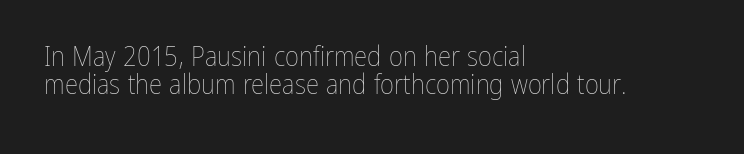
The image shows 27 px text type, upright; set left-aligned, tight line spacing (1.05x), normal letter spacing, not underlined.
